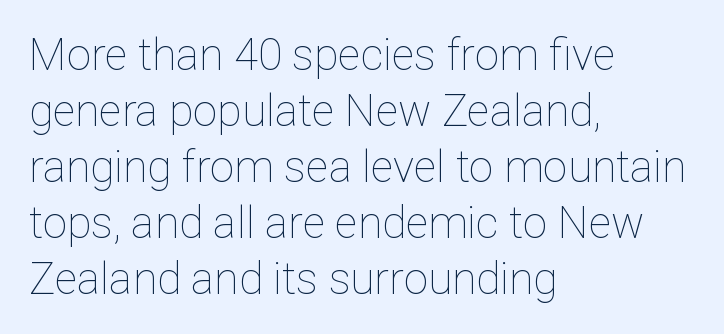
{"italic": "no", "bold": "no", "weight": "thin", "width": "normal", "stroke_contrast": "low", "x_height": "medium", "monospaced": "no", "underline": "no", "align": "left", "line_spacing": "normal", "line_spacing_ratio": 1.27, "letter_spacing": "normal", "letter_spacing_em": 0.0, "glyph_px": 44}
